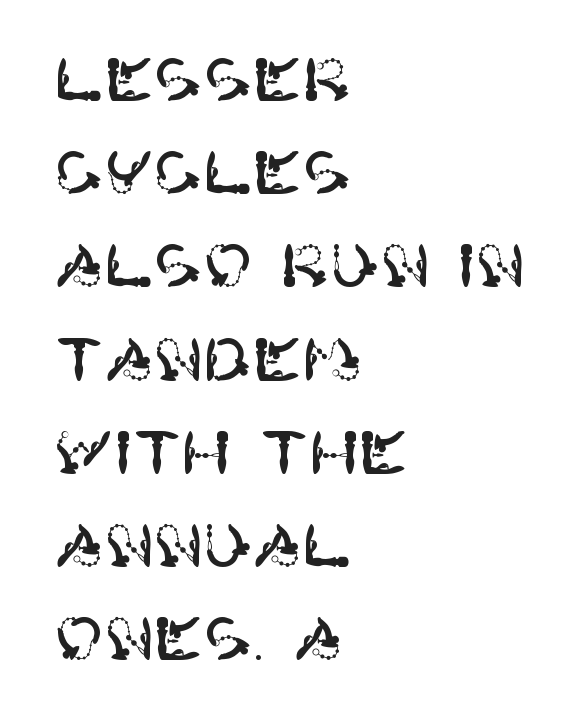
{"serif": "no", "italic": "no", "width": "normal", "stroke_contrast": "high", "x_height": "large", "underline": "no", "align": "left", "line_spacing": "normal", "line_spacing_ratio": 1.58, "letter_spacing": "normal", "letter_spacing_em": 0.0, "glyph_px": 59}
